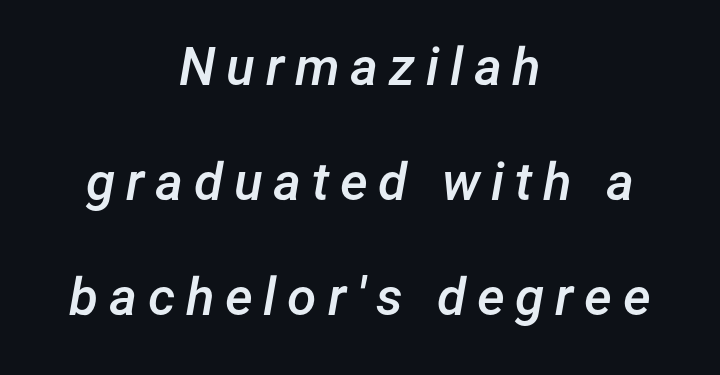
Q: Is the text bold? A: Semi-bold.
Q: Is the text italic (slanted)? A: Yes, it leans right by about 12 degrees.
Q: Is the text underlined? A: No.
Q: How is the paragraph aligned? A: Centered.
Q: Is the spacing between letters normal or unusually wide? A: Unusually wide.
Q: Is the spacing between lines tight, normal or loose? A: Loose.
Q: Width (condensed, normal, or wide)? A: Normal.
Q: Stroke contrast? A: Low.
Q: x-height? A: Medium.
Q: Monospaced? A: No.
